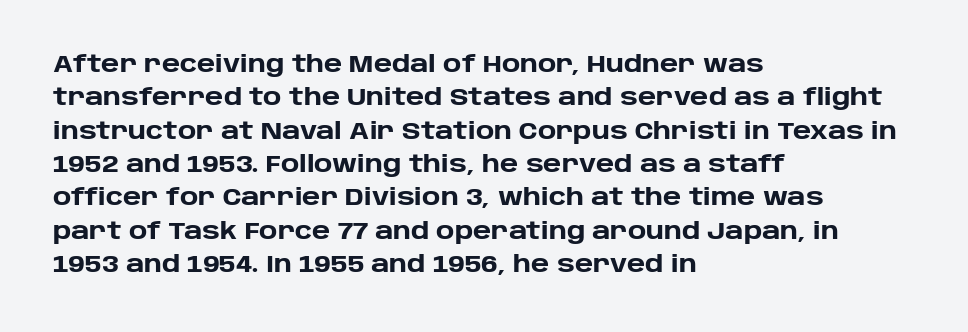
{"italic": "no", "bold": "yes", "underline": "no", "align": "left", "line_spacing": "normal", "line_spacing_ratio": 1.45, "letter_spacing": "normal", "letter_spacing_em": 0.0, "glyph_px": 23}
